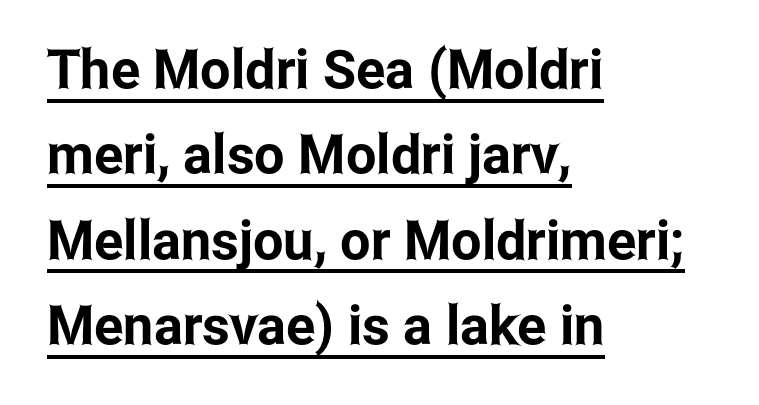
Q: Is the text italic (slanted)? A: No, it is upright.
Q: Is the typeface a serif or a sans-serif typeface? A: Sans-serif.
Q: Is the text underlined? A: Yes.
Q: How is the paragraph aligned? A: Left-aligned.
Q: Is the spacing between letters normal or unusually wide? A: Normal.
Q: Is the spacing between lines tight, normal or loose? A: Normal.
Q: Width (condensed, normal, or wide)? A: Condensed.
Q: Stroke contrast? A: Low.
Q: x-height? A: Medium.
Q: Monospaced? A: No.
